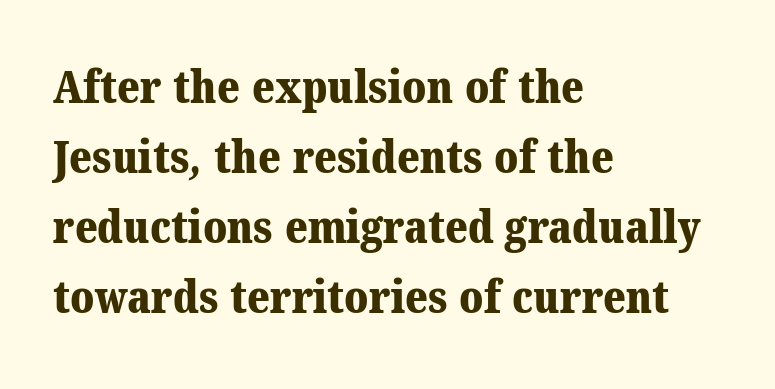
Check the space under the baseline: it is left empty. Serif or sans? Serif — the stroke terminals have little feet. Visually the block forms a straight wall on the left and a jagged coastline on the right. Does extra space separate the letters? No, they use regular spacing. Strong, thick strokes mark this as bold type.
